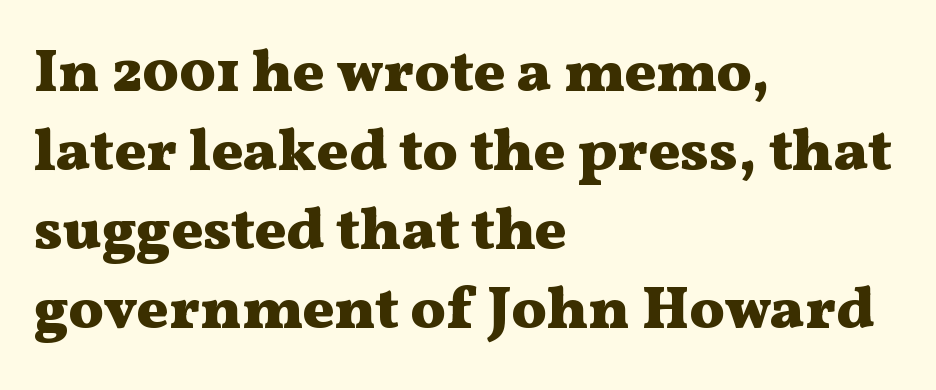
This sample keeps an unexceptional amount of space between lines. How heavy is the stroke? Heavy — this is a bold. Glance below the letters and you will spot only blank space. Look at the bottom of the vertical strokes: they flare into serifs here.
